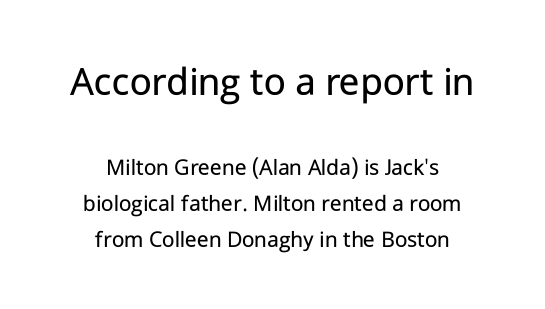
{"serif": "no", "italic": "no", "bold": "no", "weight": "regular", "width": "normal", "stroke_contrast": "low", "x_height": "medium", "monospaced": "no", "underline": "no", "align": "center", "line_spacing": "normal", "line_spacing_ratio": 1.51, "letter_spacing": "normal", "letter_spacing_em": 0.0, "larger_block": "first", "size_ratio": 1.75, "glyph_px": 42}
